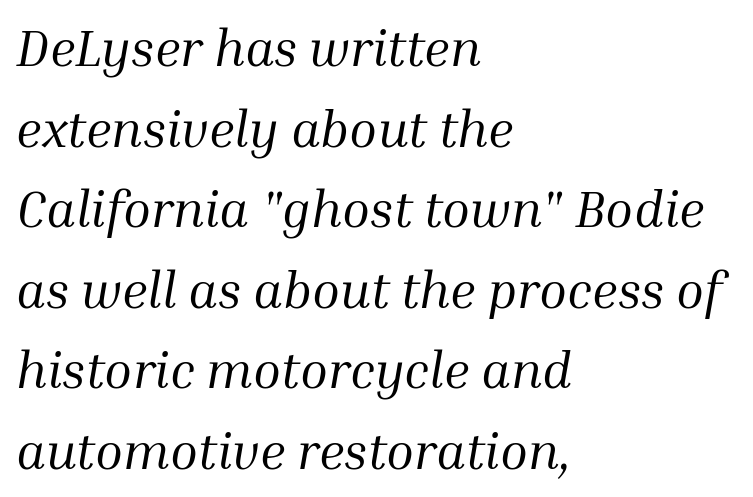
Is the letter spacing exaggerated? No — it looks like the ordinary default. The rendering applies a slant to the glyphs. Unlike a clean sans, this face finishes its strokes with serifs. Weight class: somewhere from thin through regular. How would I describe the line gaps? Plain and ordinary.
